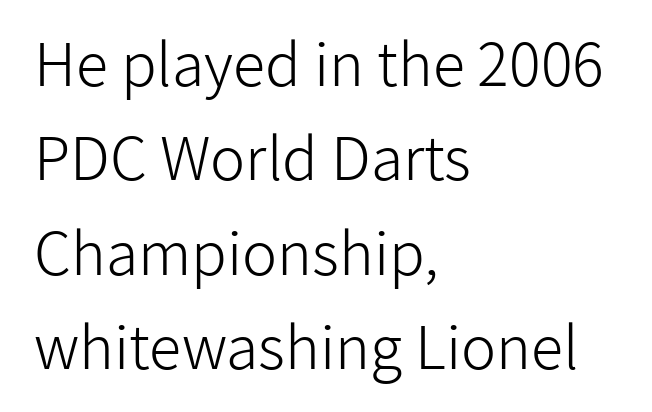
The image shows 59 px light sans-serif type, upright; set left-aligned, normal line spacing (1.6x), normal letter spacing, not underlined; low stroke contrast and a medium x-height.
